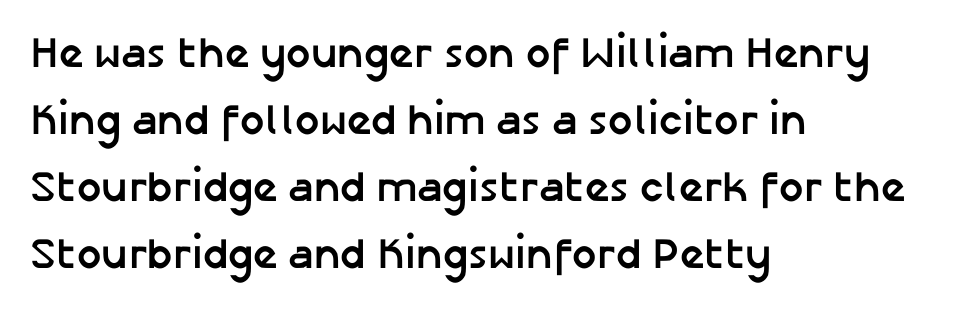
{"serif": "no", "italic": "no", "bold": "yes", "weight": "semibold", "width": "normal", "stroke_contrast": "low", "x_height": "medium", "monospaced": "no", "underline": "no", "align": "left", "line_spacing": "normal", "line_spacing_ratio": 1.56, "letter_spacing": "normal", "letter_spacing_em": 0.0, "glyph_px": 43}
